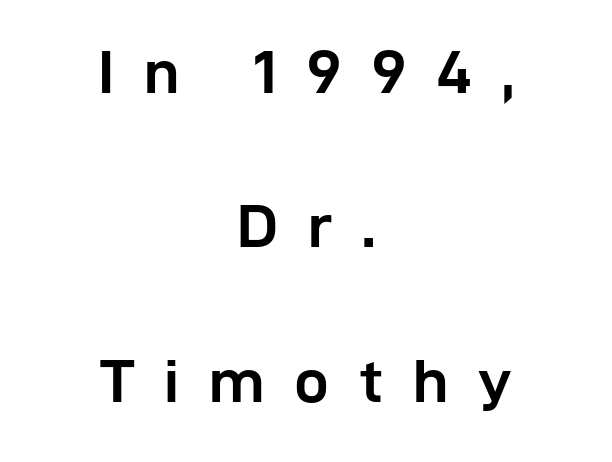
Typeset on center — no edge is straight. Summary of vertical rhythm: relaxed, with wide interline spacing. Typesetter's note: full bold, strokes at maximum text heaviness. A typesetter would label this face a sans. A roman cut, with each character standing at attention. The rendering uses natural spacing where letterforms have individual widths.
